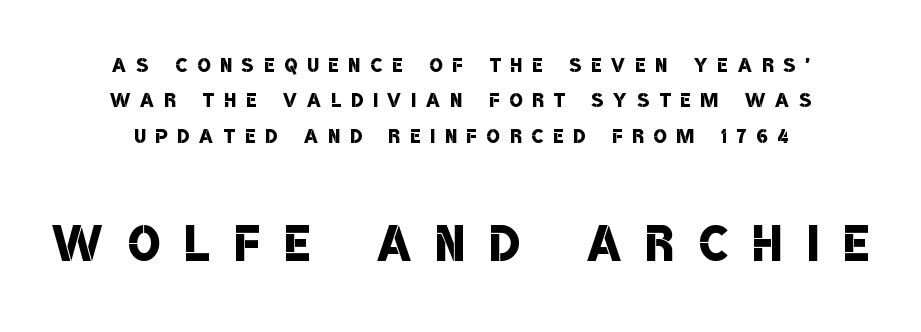
Q: Is the text bold? A: Semi-bold.
Q: Is the typeface a serif or a sans-serif typeface? A: Sans-serif.
Q: Is the text underlined? A: No.
Q: Is the spacing between letters normal or unusually wide? A: Unusually wide.
Q: Is the spacing between lines tight, normal or loose? A: Normal.
Q: Which block of text is set in a larger size, the first (top) or the second (bottom)? A: The second (bottom) one.
Q: Width (condensed, normal, or wide)? A: Condensed.
Q: Stroke contrast? A: Low.
Q: x-height? A: Large.
Q: Monospaced? A: No.
